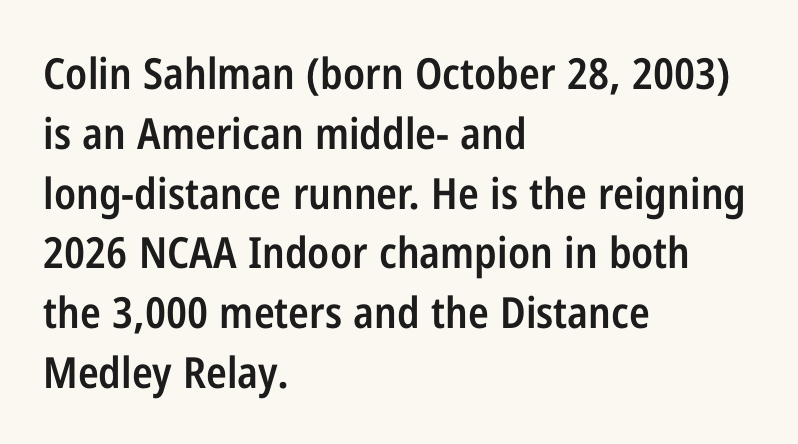
{"serif": "no", "italic": "no", "bold": "semi", "weight": "semibold", "width": "condensed", "stroke_contrast": "low", "x_height": "medium", "monospaced": "no", "underline": "no", "align": "left", "line_spacing": "normal", "line_spacing_ratio": 1.39, "letter_spacing": "normal", "letter_spacing_em": 0.0, "glyph_px": 43}
